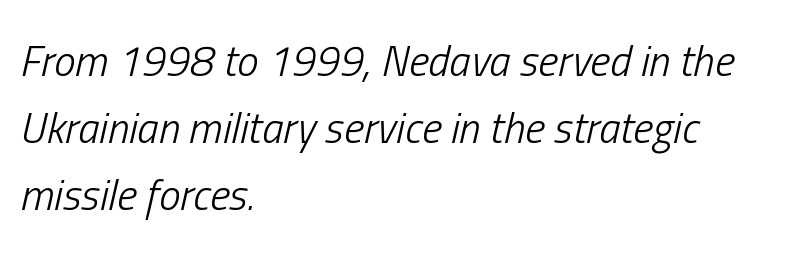
Each word holds together tightly as a unit, with standard inter-letter gaps. Is the type heavy? It reads as light-to-regular instead. Notice how descenders clear the ascenders below comfortably — that's standard leading. The face used here has a pronounced slope to its letters. Do the characters align in a grid? No, the font is proportional. Short and long lines alike share a common starting point at left.
